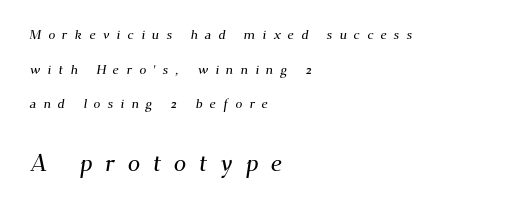
{"underline": "no", "align": "left", "line_spacing": "loose", "line_spacing_ratio": 2.47, "letter_spacing": "wide", "letter_spacing_em": 0.5, "larger_block": "second", "size_ratio": 1.79, "glyph_px": 25}
